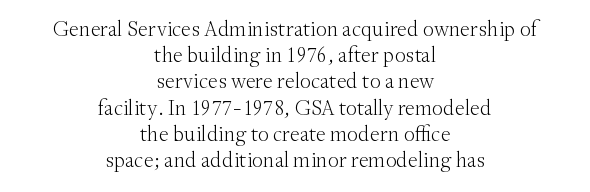
Is the type heavy? It reads as light-to-regular instead. Clear beneath every line of the passage. Compared with typical body copy, the letter spacing here is the same. Do the letters lean? They stand straight. These lines are centered, leaving both edges ragged.
